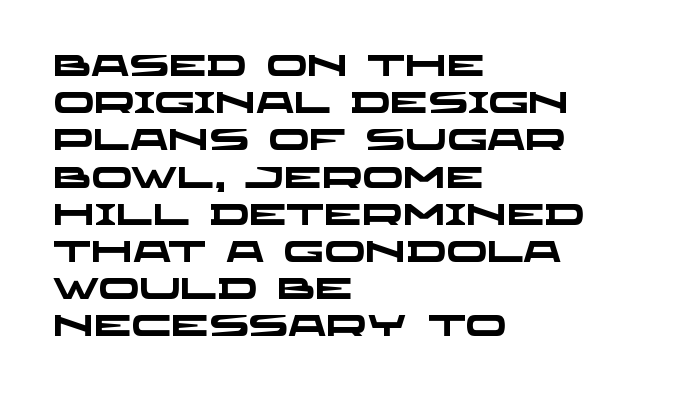
{"serif": "no", "bold": "yes", "weight": "heavy", "width": "wide", "stroke_contrast": "low", "x_height": "large", "monospaced": "no", "underline": "no", "align": "left", "line_spacing_ratio": 1.24, "letter_spacing": "normal", "letter_spacing_em": 0.0, "glyph_px": 30}
